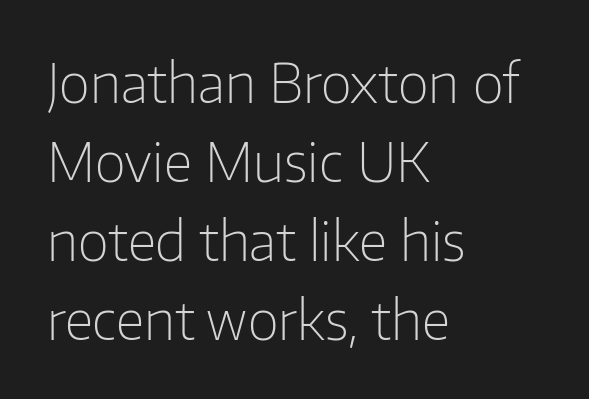
{"serif": "no", "italic": "no", "bold": "no", "weight": "light", "width": "normal", "stroke_contrast": "low", "x_height": "medium", "monospaced": "no", "underline": "no", "align": "left", "line_spacing": "normal", "line_spacing_ratio": 1.46, "letter_spacing": "normal", "letter_spacing_em": 0.0, "glyph_px": 54}
